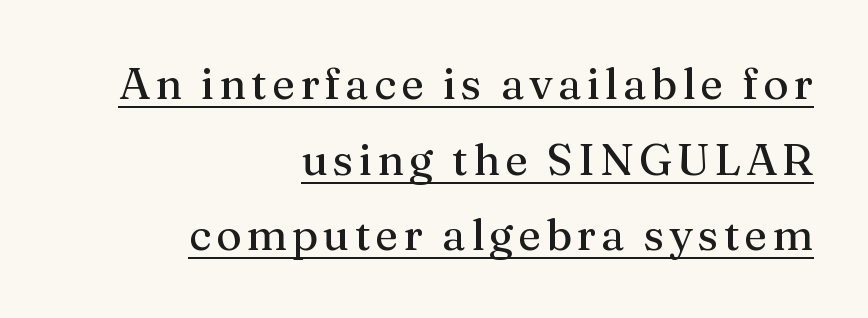
You could not count columns in this text — the font is proportionally spaced. Old-style or modern, the face here clearly has serifs. All the whitespace from short lines collects on the left. The typography opts for an upright posture over an oblique one.
